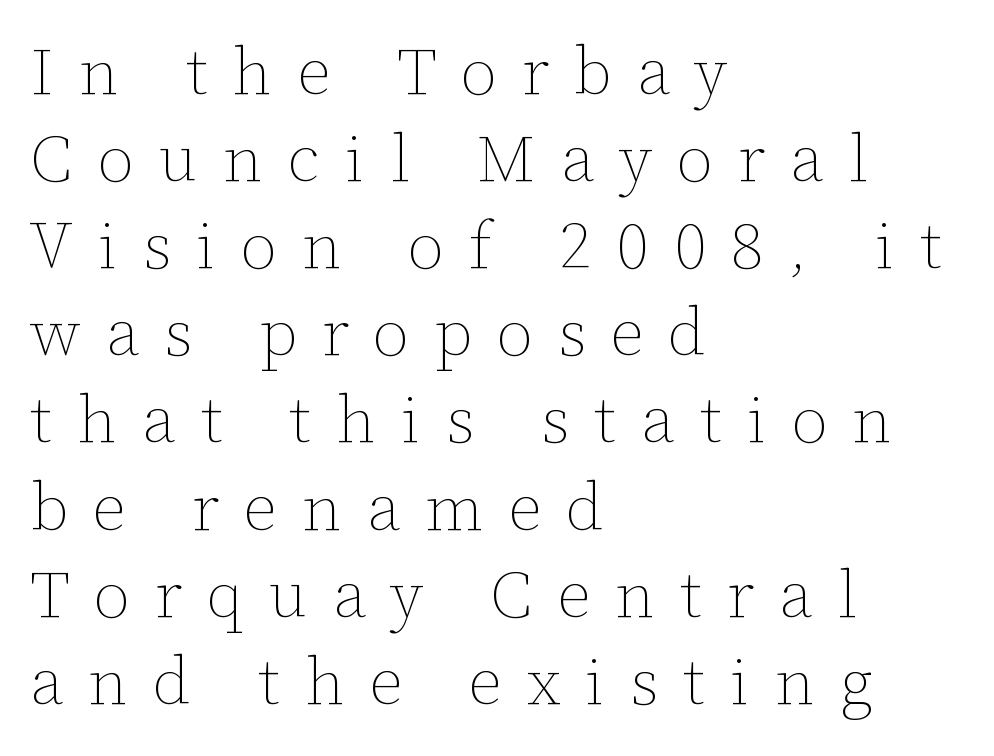
No chunkiness to these letters — they're not bold. Glance below the letters and you will spot only blank space. These lines were composed using upright roman letters. Notice how the passage keeps a crisp vertical edge on the left only.
